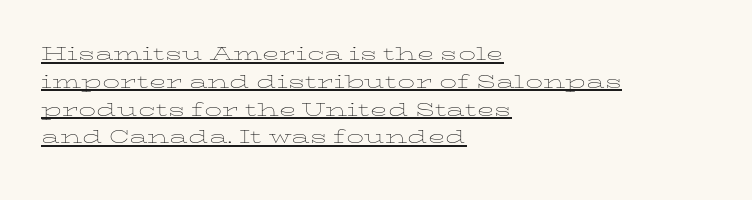
{"italic": "no", "bold": "no", "underline": "yes", "align": "left", "line_spacing_ratio": 1.21, "letter_spacing": "normal", "letter_spacing_em": 0.0, "glyph_px": 23}
